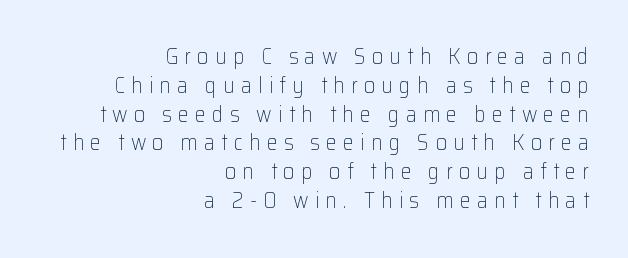
Beneath every word, the page is bare. Posture: upright roman. Does the copy run flush right? Yes — the right margin is perfectly even. The typeface has the unassuming heft of standard copy or less.
